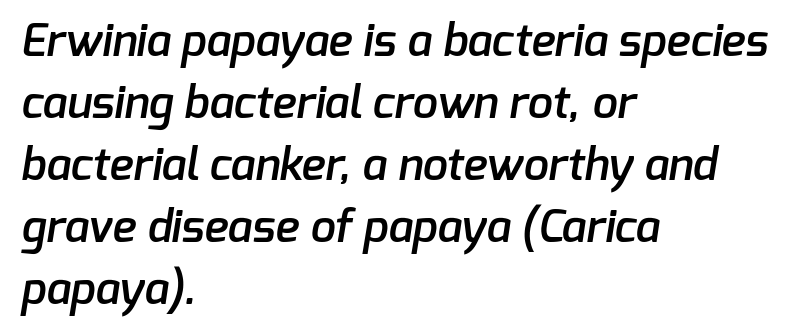
Regular leading. No feet cap the strokes, marking this as sans-serif type. The strip under each line holds only bare page. Reading down the block, your eye returns to a fixed left position each line. Words appear dense and cohesive because spacing is normal.
